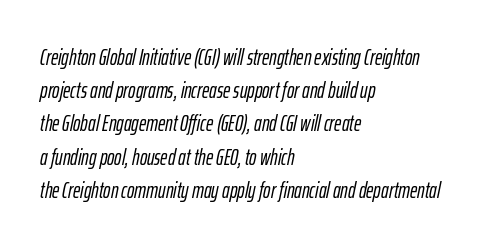
The image shows 22 px text type, italic (leaning right); set left-aligned, normal line spacing (1.51x), normal letter spacing, not underlined.
